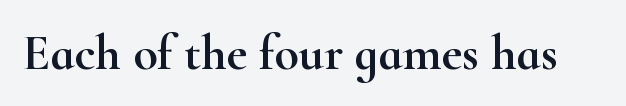
Q: Is the text italic (slanted)? A: No, it is upright.
Q: Is the typeface a serif or a sans-serif typeface? A: Serif.
Q: Is the text underlined? A: No.
Q: Is the spacing between letters normal or unusually wide? A: Normal.
Q: Width (condensed, normal, or wide)? A: Wide.
Q: Stroke contrast? A: High.
Q: x-height? A: Small.
Q: Monospaced? A: No.
